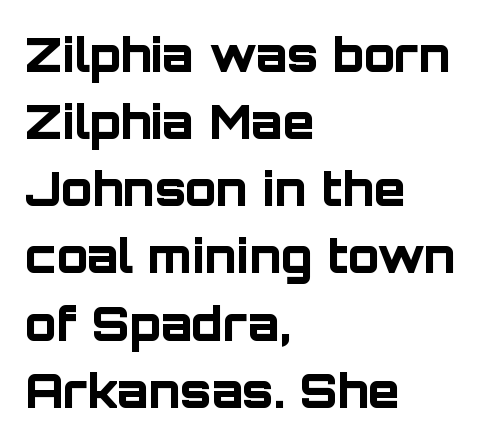
Typographically, this falls in the sans-serif category. Characters follow at the spacing the type designer built in. Note the varied advance widths — an 'i' is clearly narrower than an 'm'. The gap between lines stays unmarked. What weight is shown? A full bold with thick strokes. The setting favours the left margin, as ordinary paragraphs usually do.
